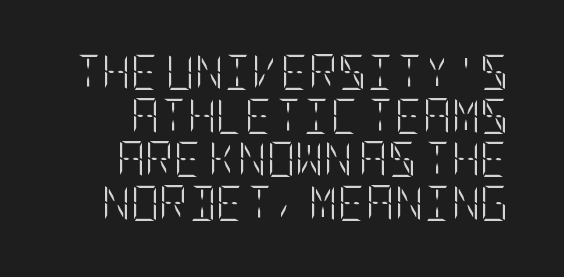
Q: Is the text bold? A: No.
Q: Is the text italic (slanted)? A: No, it is upright.
Q: Is the text underlined? A: No.
Q: Is the spacing between letters normal or unusually wide? A: Normal.
Q: Is the spacing between lines tight, normal or loose? A: Normal.
Q: Width (condensed, normal, or wide)? A: Condensed.
Q: Stroke contrast? A: Low.
Q: x-height? A: Large.
